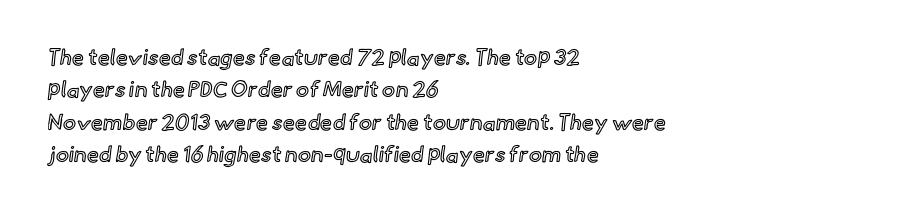
Bare-footed words on every line. The space between consecutive lines is moderate. Caption: standard tracking, unaltered. The text block is weighted toward the left margin, trailing off unevenly rightward.
